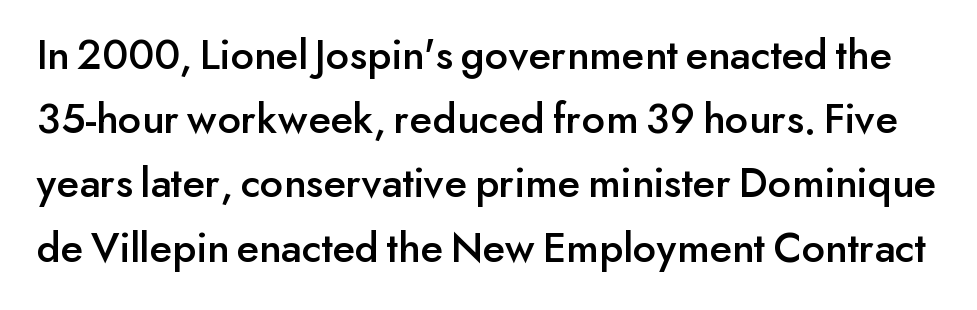
{"serif": "no", "italic": "no", "width": "normal", "stroke_contrast": "low", "x_height": "small", "monospaced": "no", "underline": "no", "line_spacing": "normal", "line_spacing_ratio": 1.46, "letter_spacing": "normal", "letter_spacing_em": 0.0, "glyph_px": 44}
